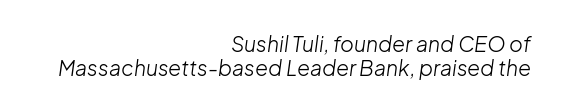
{"italic": "yes", "lean": "right", "slant_degrees": 8, "bold": "no", "underline": "no", "align": "right", "line_spacing": "tight", "line_spacing_ratio": 1.13, "letter_spacing": "normal", "letter_spacing_em": 0.0, "glyph_px": 21}
